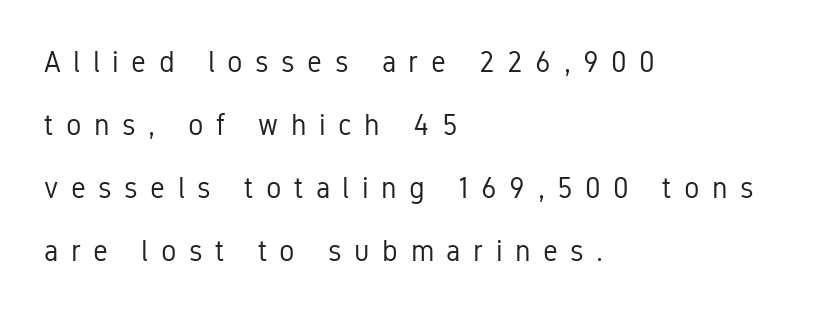
Q: Is the text bold? A: No.
Q: Is the text italic (slanted)? A: No, it is upright.
Q: Is the typeface a serif or a sans-serif typeface? A: Sans-serif.
Q: Is the text underlined? A: No.
Q: How is the paragraph aligned? A: Left-aligned.
Q: Is the spacing between letters normal or unusually wide? A: Unusually wide.
Q: Is the spacing between lines tight, normal or loose? A: Loose.
Q: Width (condensed, normal, or wide)? A: Condensed.
Q: Stroke contrast? A: Low.
Q: x-height? A: Medium.
Q: Monospaced? A: No.
